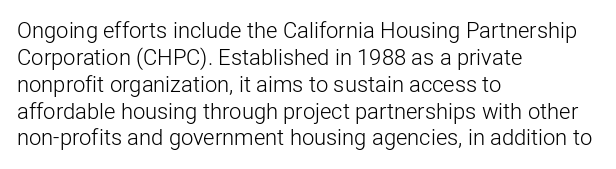
The image shows 22 px text type, upright; set left-aligned, line spacing 1.22x, normal letter spacing, not underlined.
